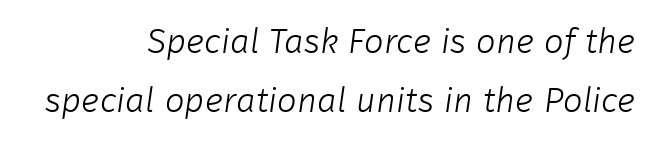
{"serif": "no", "bold": "no", "weight": "light", "width": "normal", "stroke_contrast": "low", "x_height": "medium", "monospaced": "no", "underline": "no", "align": "right", "line_spacing": "normal", "line_spacing_ratio": 1.68, "letter_spacing": "normal", "letter_spacing_em": 0.0, "glyph_px": 35}
